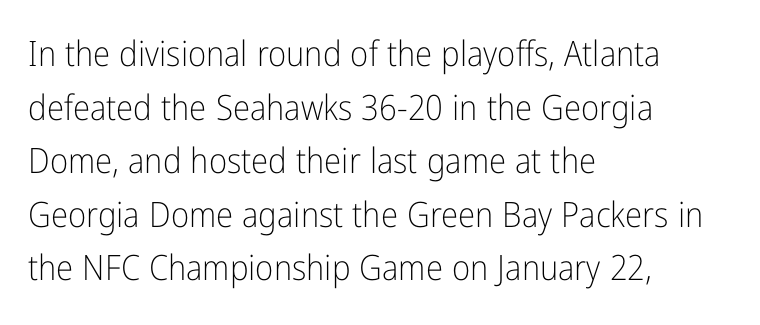
Q: Is the text bold? A: No.
Q: Is the text italic (slanted)? A: No, it is upright.
Q: Is the typeface a serif or a sans-serif typeface? A: Sans-serif.
Q: Is the text underlined? A: No.
Q: How is the paragraph aligned? A: Left-aligned.
Q: Is the spacing between letters normal or unusually wide? A: Normal.
Q: Is the spacing between lines tight, normal or loose? A: Normal.
Q: Width (condensed, normal, or wide)? A: Condensed.
Q: Stroke contrast? A: Low.
Q: x-height? A: Medium.
Q: Monospaced? A: No.
